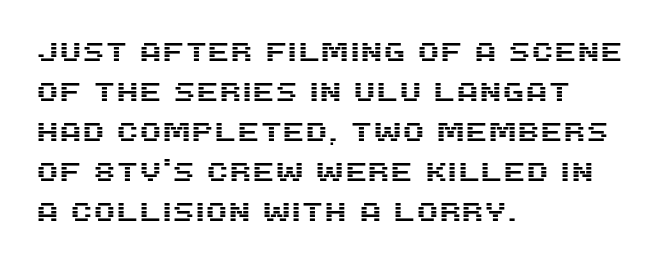
Descender tails drop into unmarked territory. Each word holds together tightly as a unit, with standard inter-letter gaps. Style check: upright. A student would call this left alignment; a typographer would say flush left, rag right. If you measured baseline to baseline, you'd find a middling distance.
